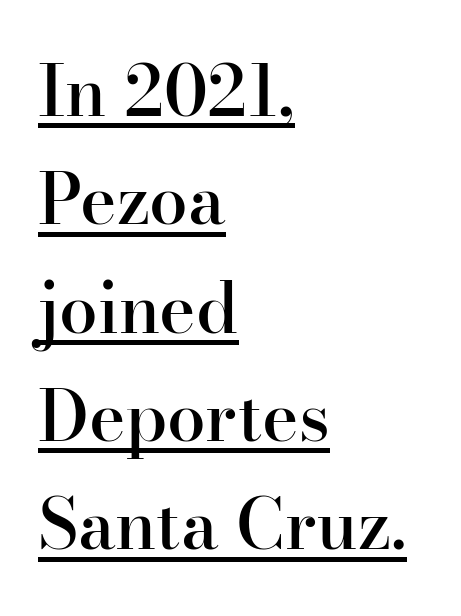
Honestly, the letter spacing is just normal — you wouldn't notice it. The axis of the letterforms is exactly vertical. The letters advance in unequal steps, a hallmark of proportional type. Is there an underline? Yes — a line sits under the letters.
